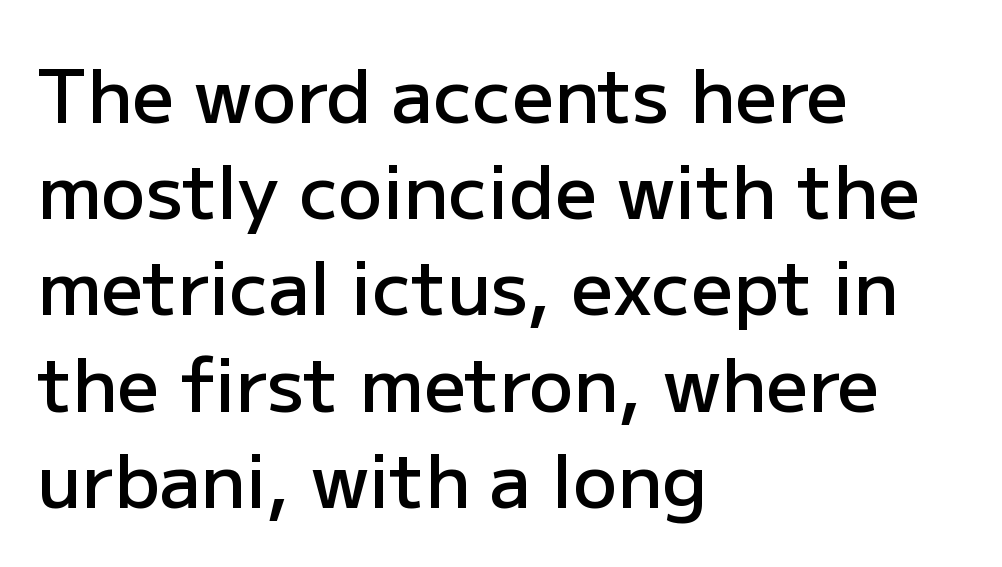
Q: Is the text bold? A: Semi-bold.
Q: Is the text italic (slanted)? A: No, it is upright.
Q: Is the typeface a serif or a sans-serif typeface? A: Sans-serif.
Q: Is the text underlined? A: No.
Q: How is the paragraph aligned? A: Left-aligned.
Q: Is the spacing between letters normal or unusually wide? A: Normal.
Q: Is the spacing between lines tight, normal or loose? A: Normal.
Q: Width (condensed, normal, or wide)? A: Normal.
Q: Stroke contrast? A: Low.
Q: x-height? A: Medium.
Q: Monospaced? A: No.
